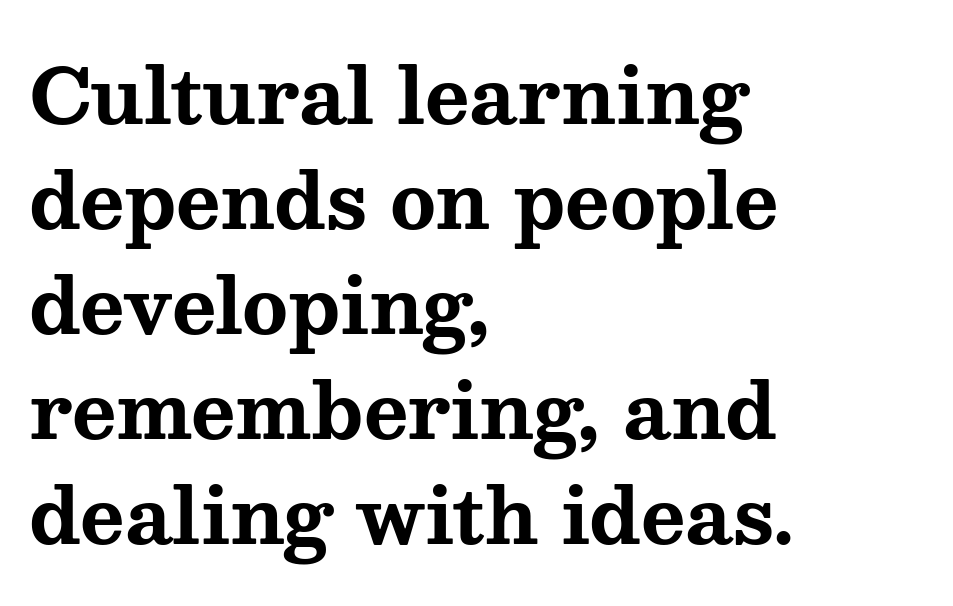
{"serif": "yes", "italic": "no", "bold": "yes", "weight": "bold", "width": "wide", "stroke_contrast": "medium", "x_height": "medium", "monospaced": "no", "underline": "no", "align": "left", "line_spacing": "normal", "line_spacing_ratio": 1.38, "letter_spacing": "normal", "letter_spacing_em": 0.0, "glyph_px": 76}
